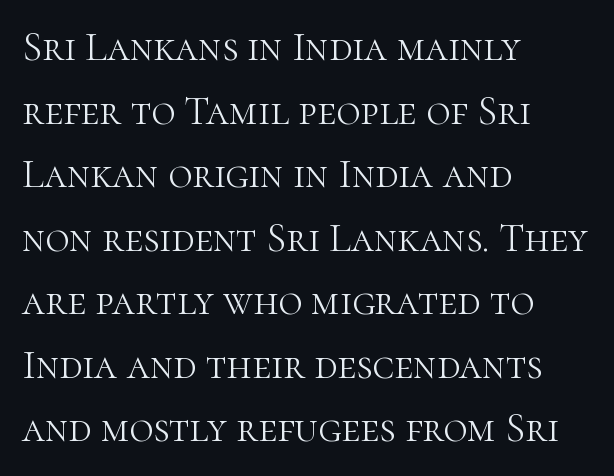
The image shows 41 px light serif type, upright; set left-aligned, normal line spacing (1.55x), normal letter spacing, not underlined; high stroke contrast and a medium x-height.
